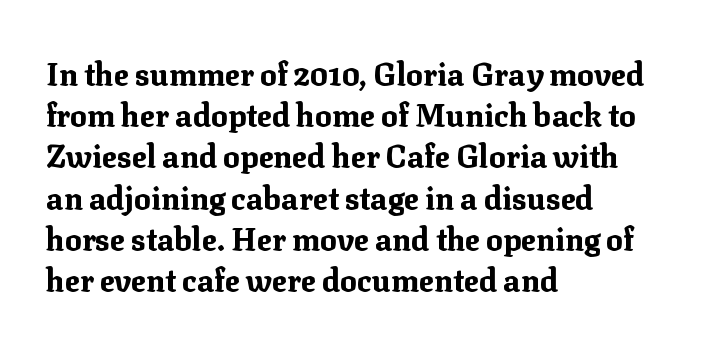
{"serif": "yes", "italic": "no", "bold": "yes", "weight": "bold", "width": "normal", "stroke_contrast": "medium", "x_height": "medium", "monospaced": "no", "underline": "no", "align": "left", "line_spacing": "normal", "line_spacing_ratio": 1.33, "letter_spacing": "normal", "letter_spacing_em": 0.0, "glyph_px": 31}
